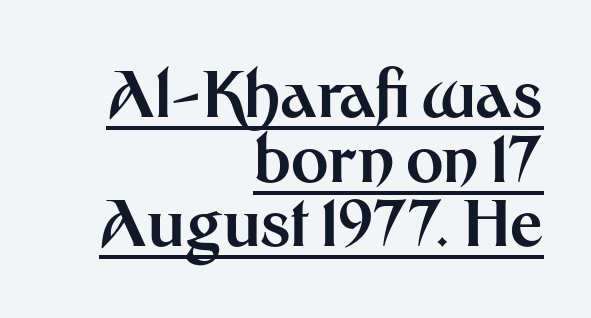
The image shows 64 px bold sans-serif type, upright; set right-aligned, tight line spacing (1.01x), normal letter spacing, underlined; medium stroke contrast and a medium x-height.
